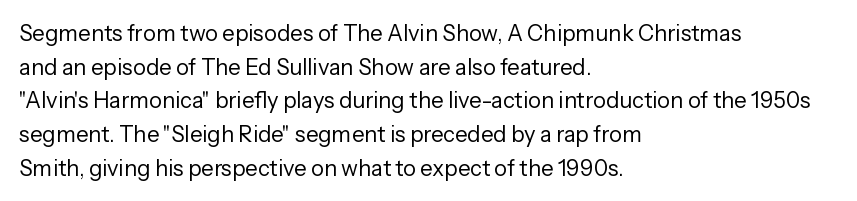
The image shows 22 px text type, upright; set left-aligned, normal line spacing (1.53x), normal letter spacing, not underlined.
